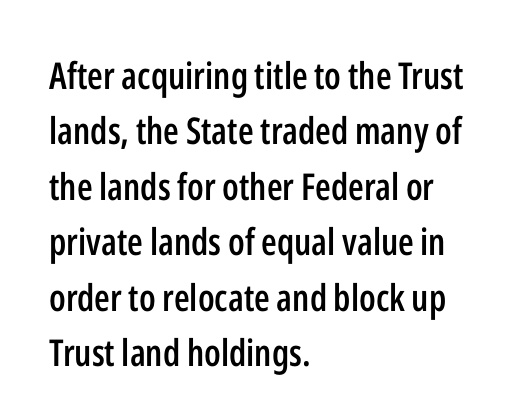
Line starts are locked; line ends wander. Every stem runs plumb, perpendicular to the baseline. A sans-serif font was chosen for this passage. How heavy is the stroke? Medium-heavy — a semibold, shy of bold. Character widths vary here, with narrow letters taking less room than wide ones. What's the leading like? Ordinary, nothing unusual.
